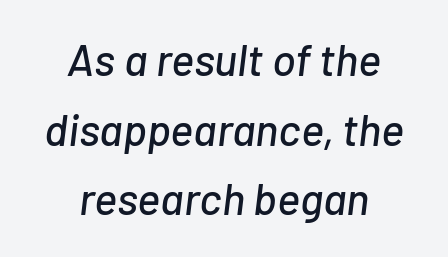
{"italic": "yes", "lean": "right", "slant_degrees": 7, "width": "normal", "stroke_contrast": "low", "x_height": "medium", "monospaced": "no", "underline": "no", "align": "center", "line_spacing": "normal", "line_spacing_ratio": 1.58, "letter_spacing": "normal", "letter_spacing_em": 0.0, "glyph_px": 44}
